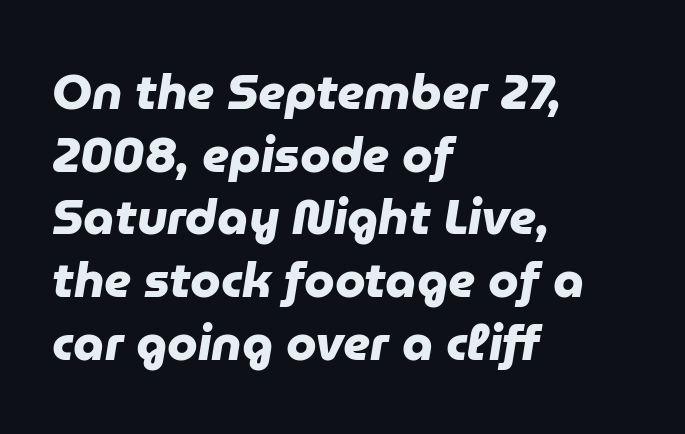
{"serif": "no", "bold": "yes", "weight": "heavy", "width": "normal", "stroke_contrast": "low", "x_height": "medium", "monospaced": "no", "underline": "no", "align": "left", "line_spacing": "normal", "line_spacing_ratio": 1.28, "letter_spacing": "normal", "letter_spacing_em": 0.0, "glyph_px": 49}
